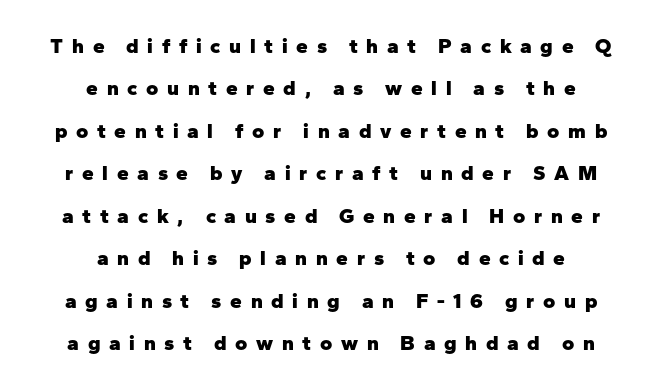
The image shows 21 px bold type, upright; set centered, loose line spacing (2.02x), unusually wide letter spacing (+0.41 em), not underlined.
